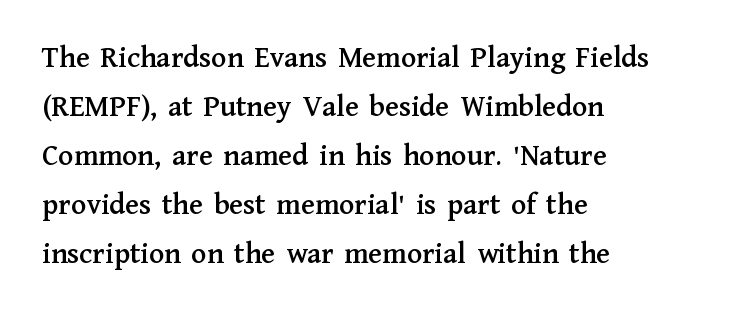
The image shows 31 px serif type, upright; set left-aligned, normal line spacing (1.58x), normal letter spacing, not underlined; medium stroke contrast and a medium x-height.
